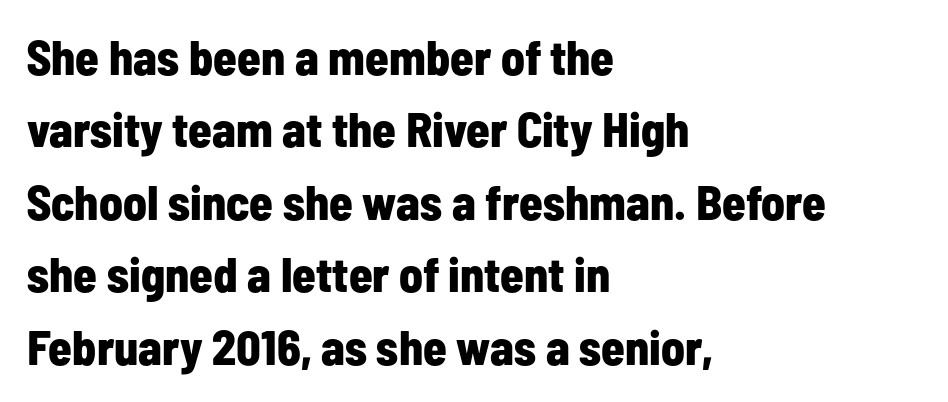
Q: Is the text bold? A: Yes.
Q: Is the text italic (slanted)? A: No, it is upright.
Q: Is the typeface a serif or a sans-serif typeface? A: Sans-serif.
Q: Is the text underlined? A: No.
Q: How is the paragraph aligned? A: Left-aligned.
Q: Is the spacing between letters normal or unusually wide? A: Normal.
Q: Is the spacing between lines tight, normal or loose? A: Normal.
Q: Width (condensed, normal, or wide)? A: Condensed.
Q: Stroke contrast? A: Low.
Q: x-height? A: Medium.
Q: Monospaced? A: No.
